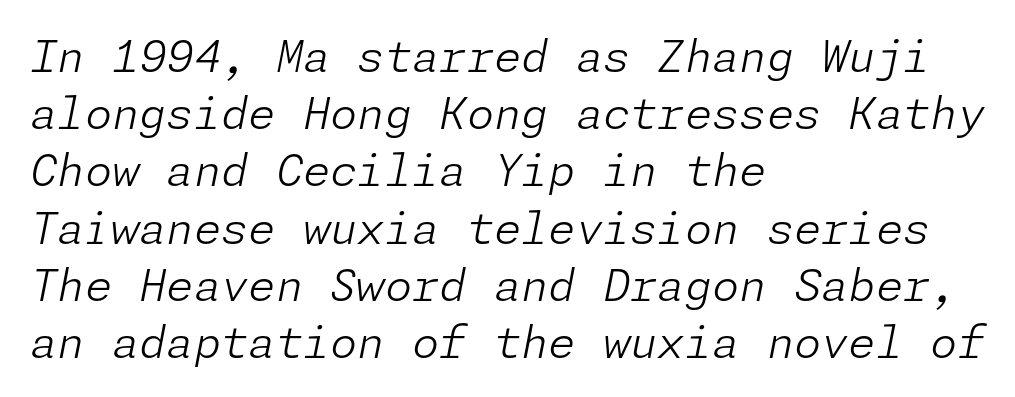
The image shows 44 px light type, italic (leaning right); set left-aligned, normal line spacing (1.3x), normal letter spacing, not underlined; low stroke contrast and a medium x-height.
